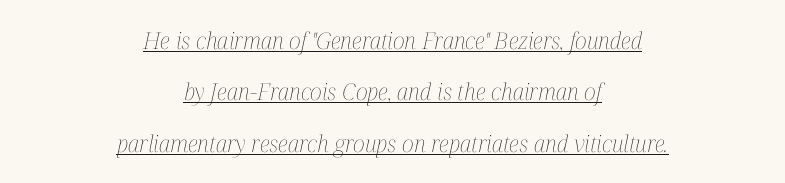
The image shows 23 px text type, italic (leaning right); set centered, loose line spacing (2.23x), normal letter spacing, underlined.
